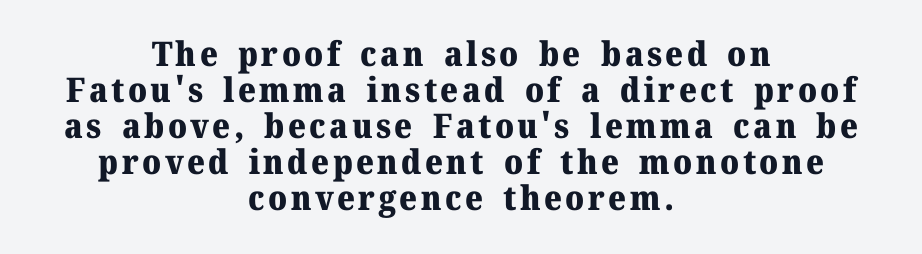
Q: Is the text bold? A: Yes.
Q: Is the text italic (slanted)? A: No, it is upright.
Q: Is the typeface a serif or a sans-serif typeface? A: Serif.
Q: Is the text underlined? A: No.
Q: How is the paragraph aligned? A: Centered.
Q: Is the spacing between lines tight, normal or loose? A: Tight.
Q: Width (condensed, normal, or wide)? A: Normal.
Q: Stroke contrast? A: Medium.
Q: x-height? A: Medium.
Q: Monospaced? A: No.
